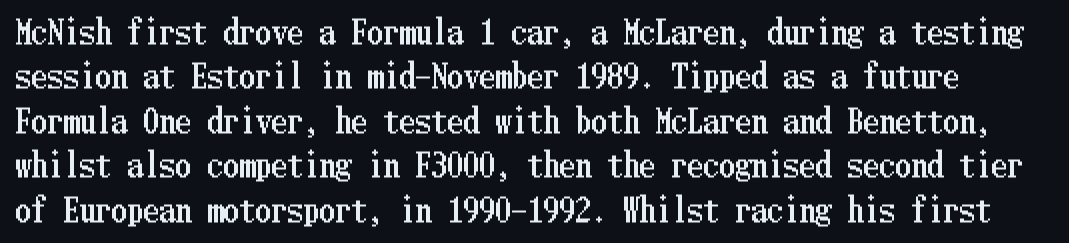
Q: Is the text italic (slanted)? A: No, it is upright.
Q: Is the text underlined? A: No.
Q: Is the spacing between letters normal or unusually wide? A: Normal.
Q: Is the spacing between lines tight, normal or loose? A: Normal.
Q: Width (condensed, normal, or wide)? A: Condensed.
Q: Stroke contrast? A: Low.
Q: x-height? A: Medium.
